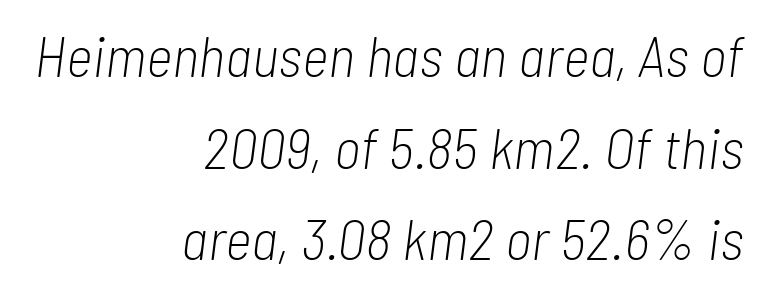
The paragraph shown leans on its right margin. The tracking reads as untouched default to a designer's eye. A light-to-regular cut is what we see here. Do the characters align in a grid? No, the font is proportional. Summary of vertical rhythm: regular, with standard interline spacing.
